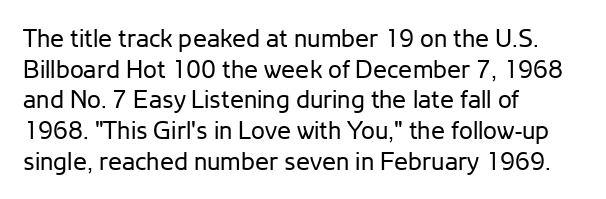
Q: Is the text bold? A: No.
Q: Is the text italic (slanted)? A: No, it is upright.
Q: Is the text underlined? A: No.
Q: How is the paragraph aligned? A: Left-aligned.
Q: Is the spacing between letters normal or unusually wide? A: Normal.
